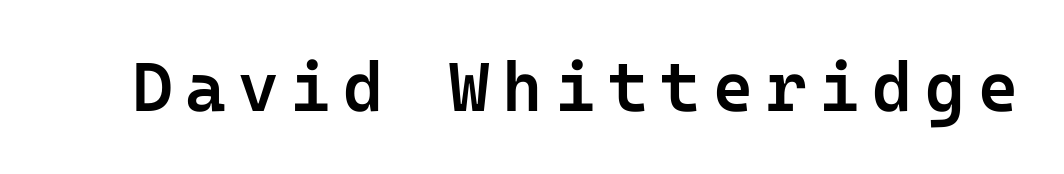
The image shows 69 px semibold sans-serif type, upright; set not underlined; low stroke contrast and a medium x-height.
